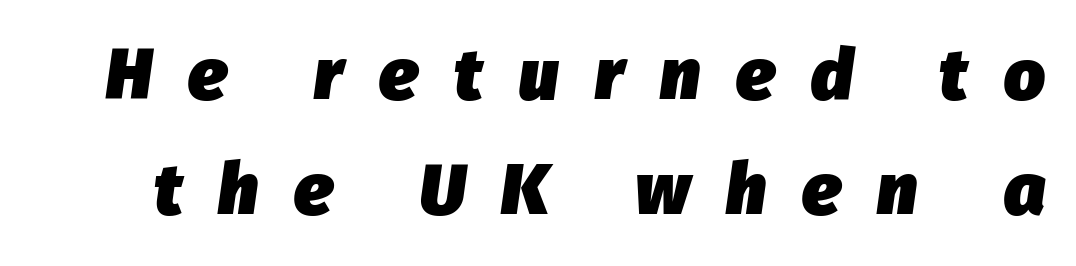
{"italic": "yes", "lean": "right", "slant_degrees": 8, "bold": "yes", "weight": "heavy", "width": "normal", "stroke_contrast": "low", "x_height": "medium", "monospaced": "no", "underline": "no", "line_spacing": "normal", "line_spacing_ratio": 1.6, "letter_spacing": "wide", "letter_spacing_em": 0.5, "glyph_px": 72}
